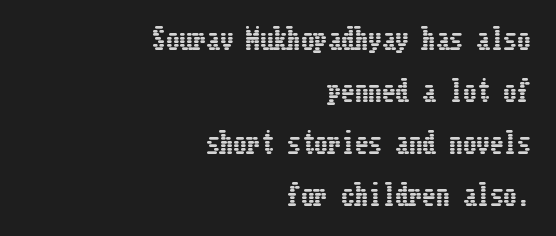
Q: Is the text italic (slanted)? A: No, it is upright.
Q: Is the text underlined? A: No.
Q: How is the paragraph aligned? A: Right-aligned.
Q: Is the spacing between letters normal or unusually wide? A: Normal.
Q: Is the spacing between lines tight, normal or loose? A: Loose.
